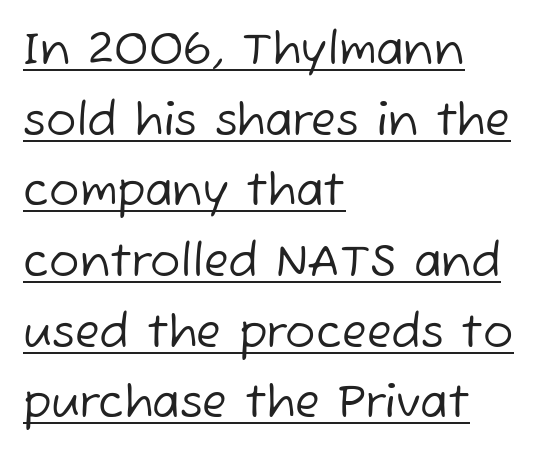
{"serif": "no", "bold": "no", "weight": "regular", "width": "normal", "stroke_contrast": "low", "x_height": "medium", "monospaced": "no", "underline": "yes", "align": "left", "line_spacing": "normal", "line_spacing_ratio": 1.57, "letter_spacing": "normal", "letter_spacing_em": 0.0, "glyph_px": 45}
